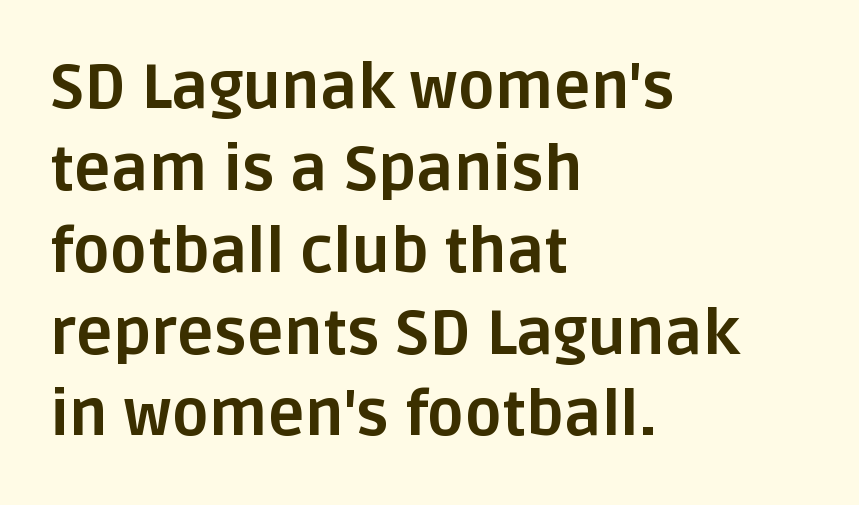
{"serif": "no", "italic": "no", "bold": "yes", "weight": "bold", "width": "normal", "stroke_contrast": "low", "x_height": "large", "monospaced": "no", "underline": "no", "align": "left", "line_spacing": "normal", "line_spacing_ratio": 1.32, "letter_spacing": "normal", "letter_spacing_em": 0.0, "glyph_px": 62}
